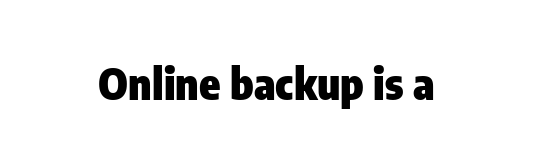
Q: Is the text bold? A: Yes.
Q: Is the text italic (slanted)? A: No, it is upright.
Q: Is the typeface a serif or a sans-serif typeface? A: Sans-serif.
Q: Is the text underlined? A: No.
Q: Is the spacing between letters normal or unusually wide? A: Normal.
Q: Width (condensed, normal, or wide)? A: Condensed.
Q: Stroke contrast? A: Low.
Q: x-height? A: Medium.
Q: Monospaced? A: No.
